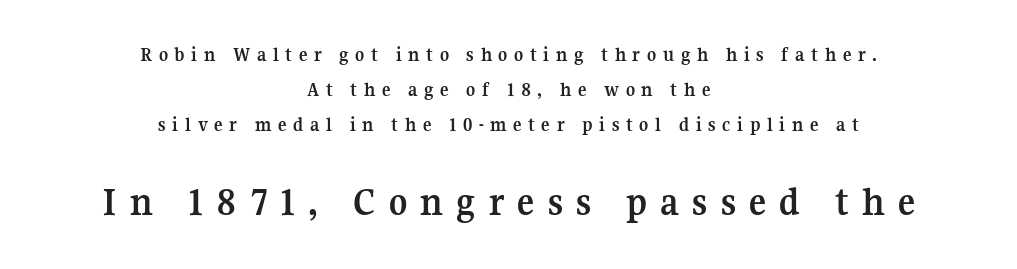
The image shows 40 px semibold serif type, upright; set centered, line spacing 1.74x, unusually wide letter spacing (+0.33 em), not underlined; the second (bottom) block is 2.0x larger; medium stroke contrast and a medium x-height.
